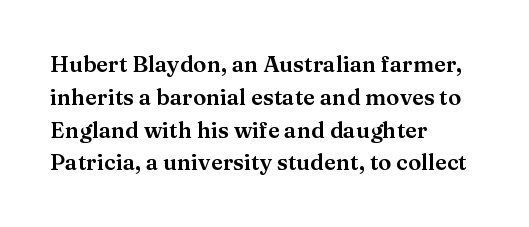
The specimen omits any rule beneath the text block's lines. Is the letter spacing exaggerated? No — it looks like the ordinary default. The typography opts for an upright posture over an oblique one. The rag falls on the right side of this text block. Baseline-to-baseline distance is the conventional proportion of letter height.
